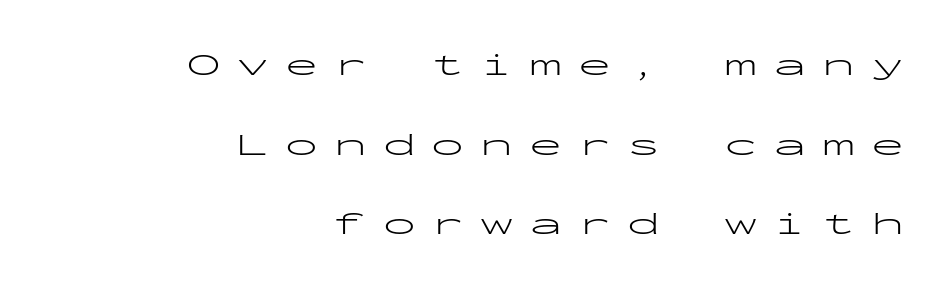
The image shows 33 px light, wide sans-serif type, upright, monospaced; set right-aligned, loose line spacing (2.41x), unusually wide letter spacing (+0.48 em), not underlined; low stroke contrast and a medium x-height.
